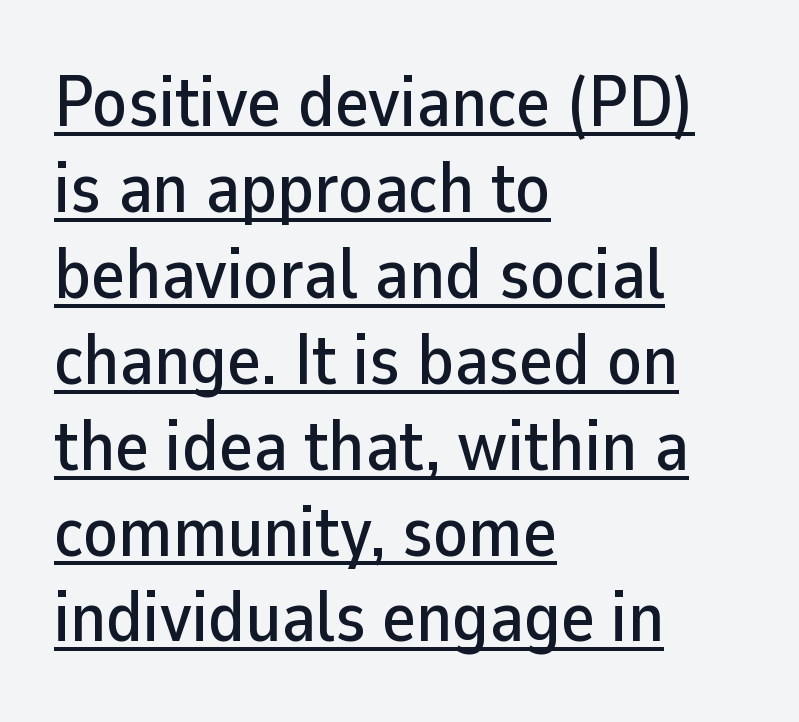
The image shows 71 px sans-serif type, upright; set left-aligned, line spacing 1.21x, normal letter spacing, underlined; low stroke contrast and a medium x-height.
